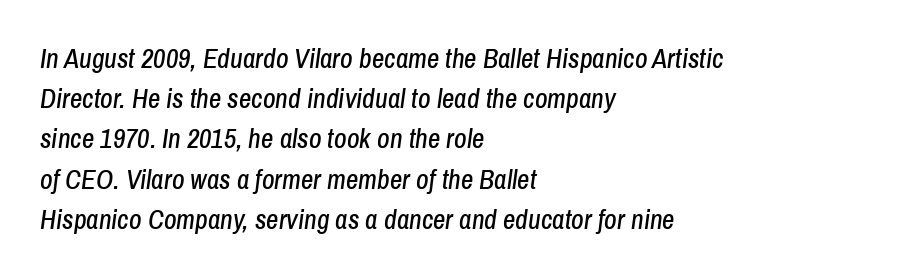
Short and long lines alike share a common starting point at left. Words float on clear page, feet unadorned. One glance says typical: line gaps are just what's usual. Honestly, the letter spacing is just normal — you wouldn't notice it. Would a proofreader flag this as italicized? Yes.
